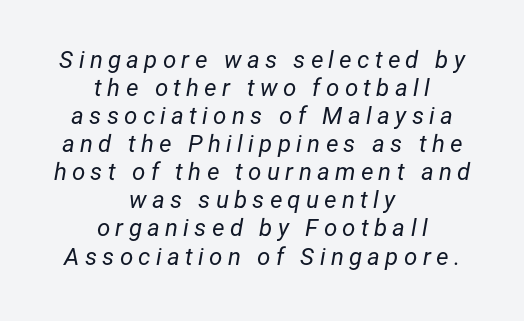
{"italic": "yes", "lean": "right", "slant_degrees": 12, "bold": "no", "underline": "no", "align": "center", "line_spacing_ratio": 1.17, "letter_spacing": "wide", "letter_spacing_em": 0.22, "glyph_px": 24}
